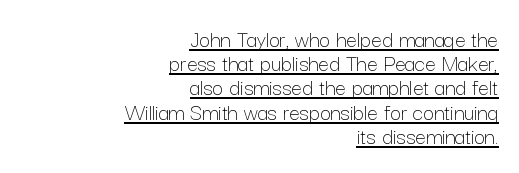
Q: Is the text bold? A: No.
Q: Is the text italic (slanted)? A: No, it is upright.
Q: Is the text underlined? A: Yes.
Q: How is the paragraph aligned? A: Right-aligned.
Q: Is the spacing between letters normal or unusually wide? A: Normal.
Q: Is the spacing between lines tight, normal or loose? A: Tight.
